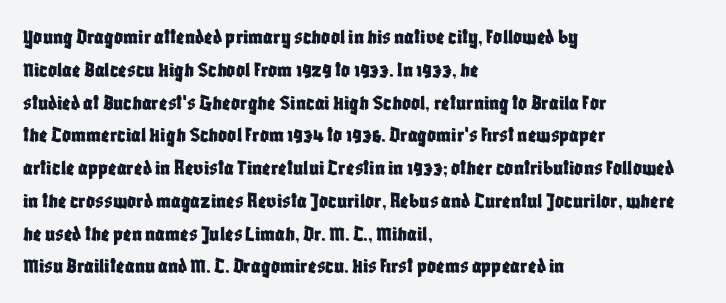
Q: Is the text italic (slanted)? A: No, it is upright.
Q: Is the text underlined? A: No.
Q: How is the paragraph aligned? A: Left-aligned.
Q: Is the spacing between letters normal or unusually wide? A: Normal.
Q: Is the spacing between lines tight, normal or loose? A: Normal.
